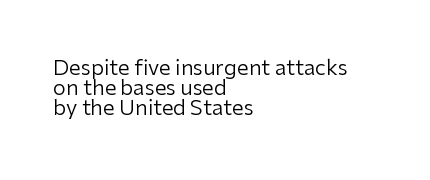
Q: Is the text bold? A: No.
Q: Is the text italic (slanted)? A: No, it is upright.
Q: Is the text underlined? A: No.
Q: How is the paragraph aligned? A: Left-aligned.
Q: Is the spacing between letters normal or unusually wide? A: Normal.
Q: Is the spacing between lines tight, normal or loose? A: Tight.
